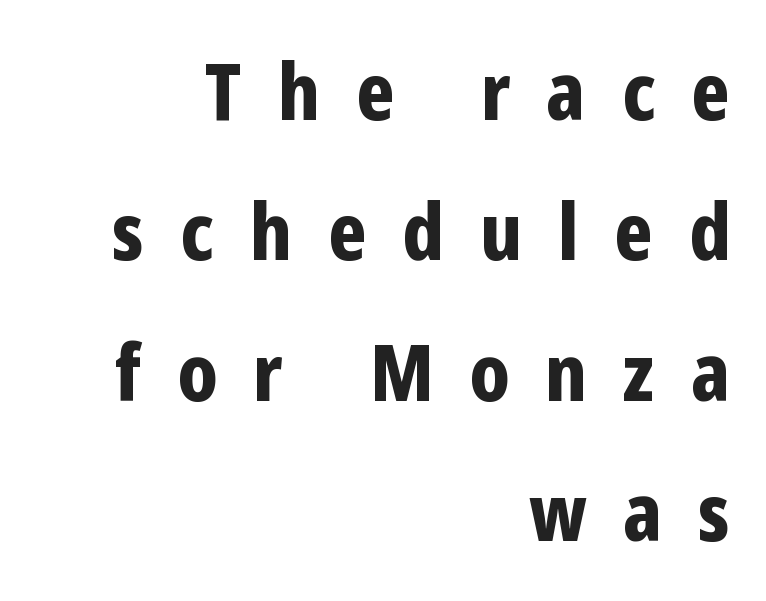
Q: Is the text bold? A: Yes.
Q: Is the text italic (slanted)? A: No, it is upright.
Q: Is the typeface a serif or a sans-serif typeface? A: Sans-serif.
Q: Is the text underlined? A: No.
Q: How is the paragraph aligned? A: Right-aligned.
Q: Is the spacing between letters normal or unusually wide? A: Unusually wide.
Q: Width (condensed, normal, or wide)? A: Condensed.
Q: Stroke contrast? A: Low.
Q: x-height? A: Medium.
Q: Monospaced? A: No.
